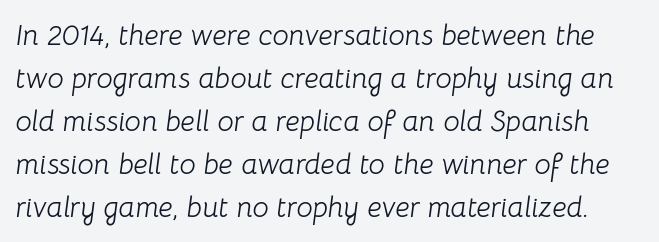
Vertical spacing — default. Weight: in the light-to-regular range. What stands out about the letter spacing? Nothing — it is the standard amount. Glance below the letters and you will spot only blank space. Is this a fixed-width face? No — the glyphs have proportional, varying widths.
